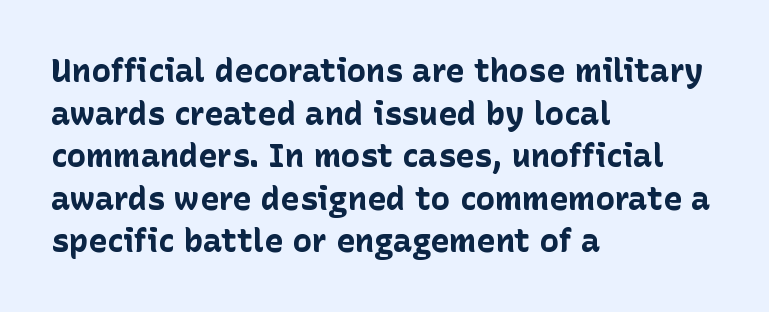
Notice how thick the strokes are: this is what a full bold looks like. Nope, no serifs anywhere on these letters. The typesetter chose a ragged-right arrangement here. Regarding leading, the lines here are spaced in the standard way. Students, note that the glyphs here touch the page at normal intervals.
